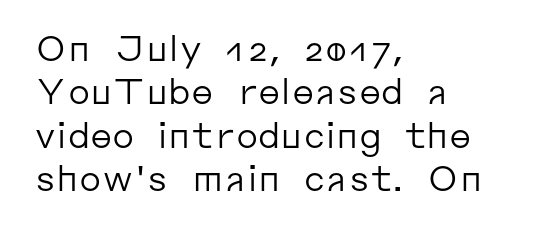
The image shows 35 px regular-weight sans-serif type, upright; set left-aligned, line spacing 1.24x, normal letter spacing, not underlined; low stroke contrast and a medium x-height.
